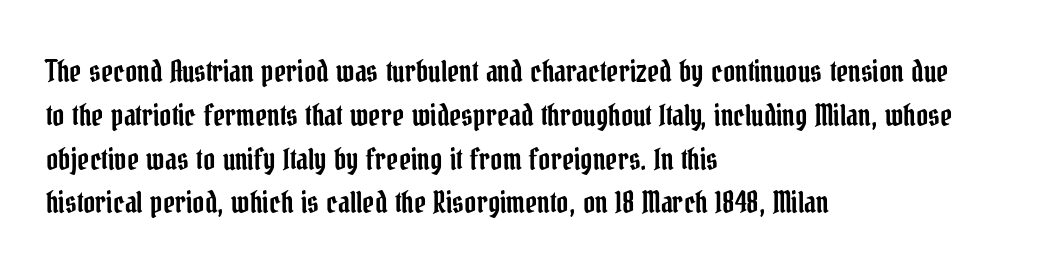
The image shows 29 px condensed serif type, upright; set left-aligned, normal line spacing (1.51x), normal letter spacing, not underlined; low stroke contrast and a medium x-height.
